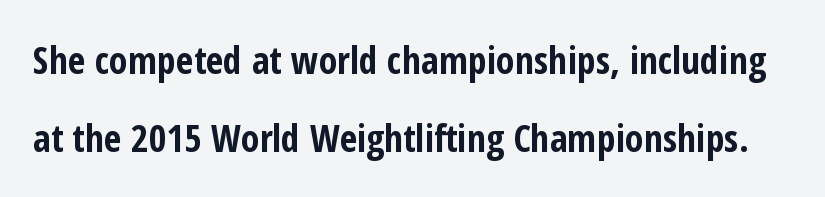
The image shows 38 px bold, condensed sans-serif type, upright; set loose line spacing (2.05x), normal letter spacing, not underlined; low stroke contrast and a medium x-height.
